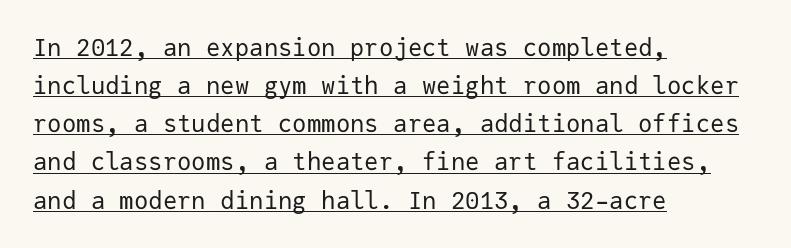
{"italic": "no", "bold": "no", "underline": "yes", "align": "left", "line_spacing": "normal", "line_spacing_ratio": 1.59, "letter_spacing": "normal", "letter_spacing_em": 0.0, "glyph_px": 24}
